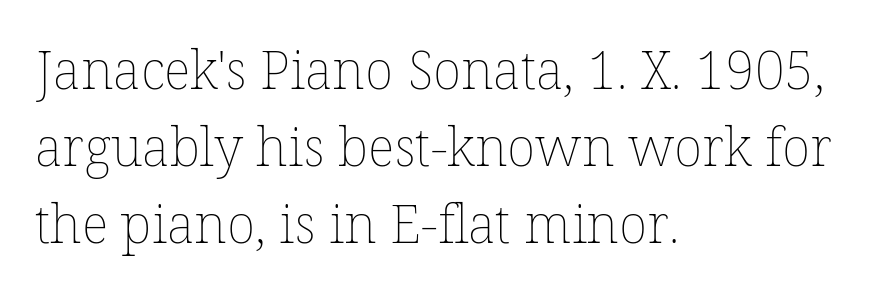
{"italic": "no", "bold": "no", "weight": "thin", "width": "normal", "stroke_contrast": "low", "x_height": "medium", "monospaced": "no", "underline": "no", "align": "left", "line_spacing": "normal", "line_spacing_ratio": 1.45, "letter_spacing": "normal", "letter_spacing_em": 0.0, "glyph_px": 53}
